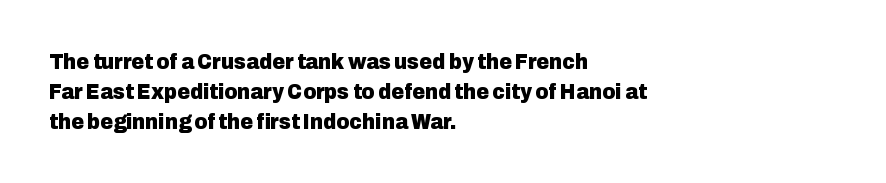
The image shows 22 px bold type, upright; set left-aligned, normal line spacing (1.36x), normal letter spacing, not underlined.
